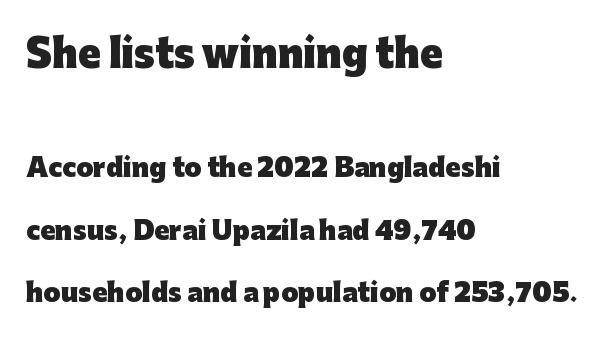
{"serif": "no", "italic": "no", "bold": "yes", "weight": "heavy", "width": "normal", "stroke_contrast": "low", "x_height": "medium", "monospaced": "no", "underline": "no", "align": "left", "line_spacing": "loose", "line_spacing_ratio": 2.5, "letter_spacing": "normal", "letter_spacing_em": 0.0, "larger_block": "first", "size_ratio": 1.48, "glyph_px": 37}
